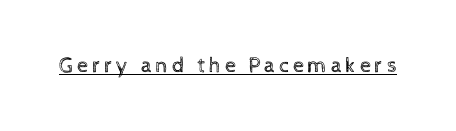
The image shows 22 px text type, upright; set underlined.
